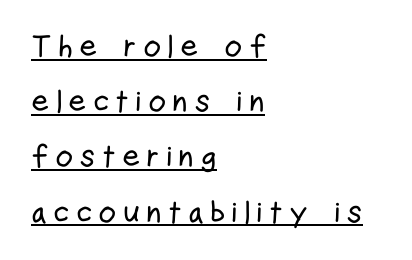
Q: Is the text italic (slanted)? A: No, it is upright.
Q: Is the typeface a serif or a sans-serif typeface? A: Sans-serif.
Q: Is the text underlined? A: Yes.
Q: How is the paragraph aligned? A: Left-aligned.
Q: Width (condensed, normal, or wide)? A: Condensed.
Q: Stroke contrast? A: Low.
Q: x-height? A: Medium.
Q: Monospaced? A: No.
